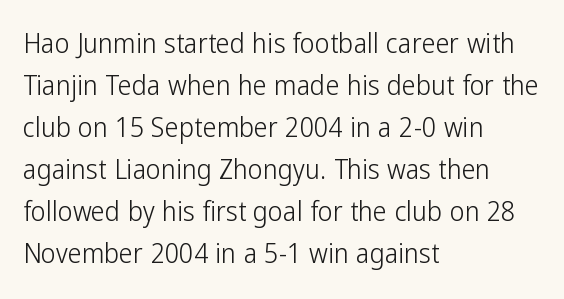
{"serif": "no", "italic": "no", "bold": "no", "weight": "light", "width": "condensed", "stroke_contrast": "low", "x_height": "medium", "monospaced": "no", "underline": "no", "align": "left", "line_spacing": "normal", "line_spacing_ratio": 1.5, "letter_spacing": "normal", "letter_spacing_em": 0.0, "glyph_px": 28}
